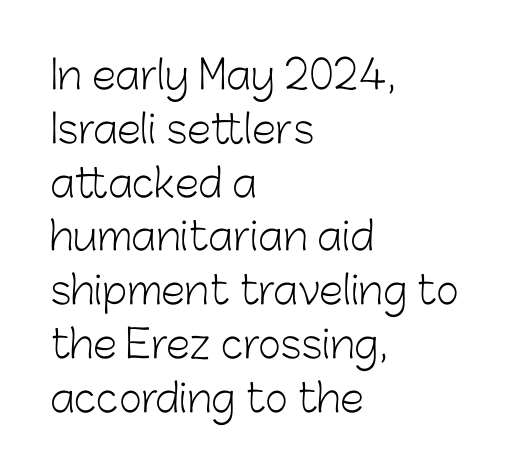
{"serif": "no", "italic": "no", "bold": "no", "weight": "light", "width": "normal", "stroke_contrast": "low", "x_height": "medium", "monospaced": "no", "underline": "no", "align": "left", "line_spacing": "normal", "line_spacing_ratio": 1.38, "letter_spacing": "normal", "letter_spacing_em": 0.0, "glyph_px": 39}
